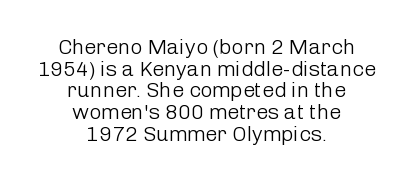
{"italic": "no", "bold": "no", "underline": "no", "align": "center", "line_spacing": "tight", "line_spacing_ratio": 1.03, "letter_spacing": "normal", "letter_spacing_em": 0.0, "glyph_px": 21}
